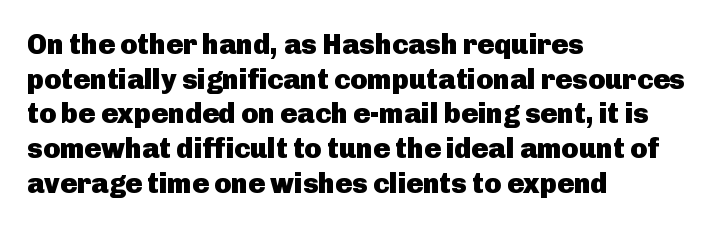
Q: Is the text bold? A: Yes.
Q: Is the text italic (slanted)? A: No, it is upright.
Q: Is the typeface a serif or a sans-serif typeface? A: Sans-serif.
Q: Is the text underlined? A: No.
Q: How is the paragraph aligned? A: Left-aligned.
Q: Is the spacing between letters normal or unusually wide? A: Normal.
Q: Width (condensed, normal, or wide)? A: Normal.
Q: Stroke contrast? A: Low.
Q: x-height? A: Medium.
Q: Monospaced? A: No.
